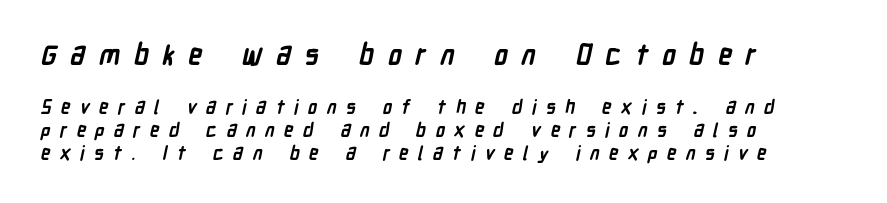
The image shows 28 px semibold, condensed sans-serif type; set left-aligned, line spacing 1.22x, unusually wide letter spacing (+0.49 em), not underlined; the first (top) block is 1.47x larger; low stroke contrast and a medium x-height.
